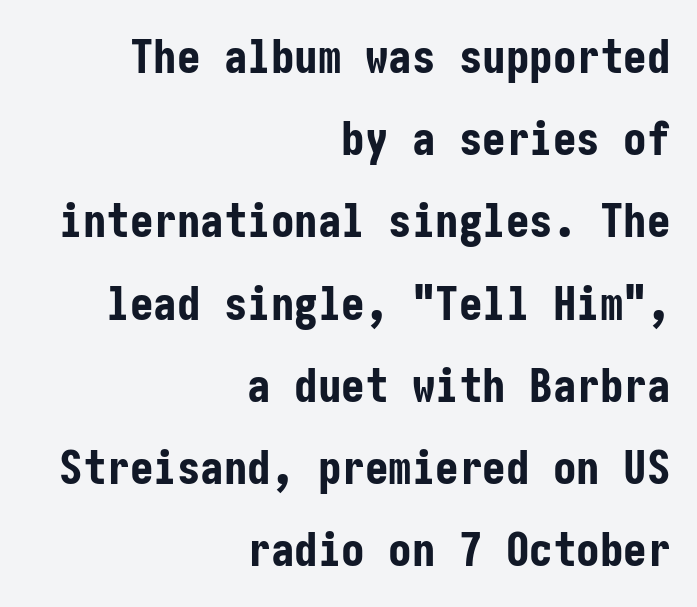
The image shows 47 px bold, condensed sans-serif type, upright; set right-aligned, line spacing 1.75x, normal letter spacing, not underlined; low stroke contrast and a medium x-height.
